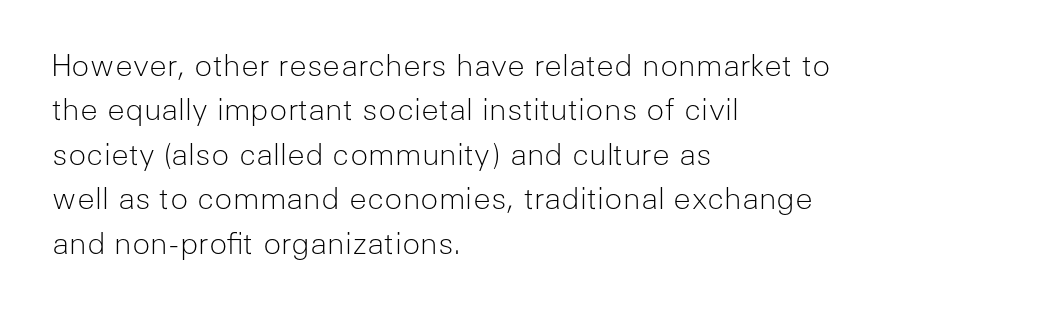
The image shows 30 px light sans-serif type, upright; set left-aligned, normal line spacing (1.48x), normal letter spacing, not underlined; low stroke contrast and a medium x-height.
